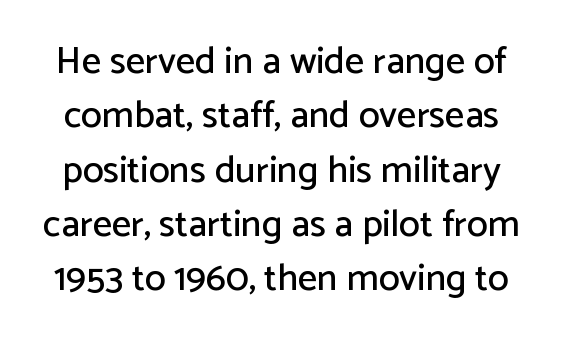
Q: Is the text italic (slanted)? A: No, it is upright.
Q: Is the typeface a serif or a sans-serif typeface? A: Sans-serif.
Q: Is the text underlined? A: No.
Q: Is the spacing between letters normal or unusually wide? A: Normal.
Q: Is the spacing between lines tight, normal or loose? A: Normal.
Q: Width (condensed, normal, or wide)? A: Normal.
Q: Stroke contrast? A: Low.
Q: x-height? A: Medium.
Q: Monospaced? A: No.
